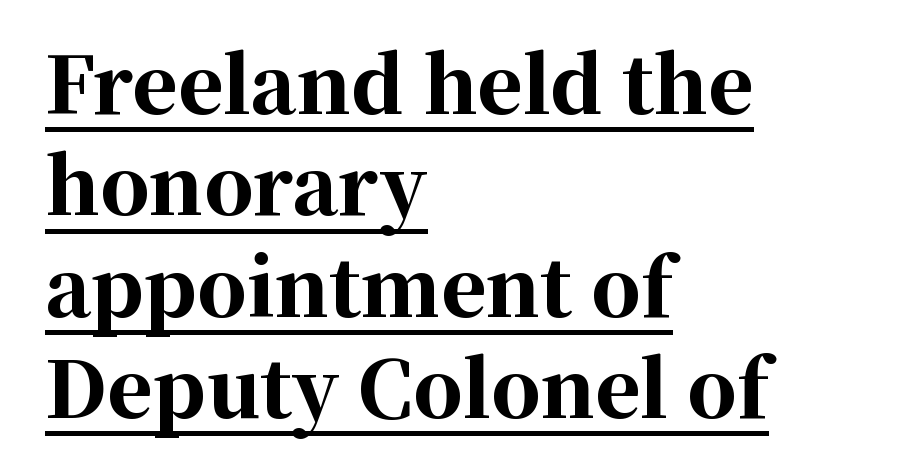
Q: Is the text bold? A: Yes.
Q: Is the text italic (slanted)? A: No, it is upright.
Q: Is the typeface a serif or a sans-serif typeface? A: Serif.
Q: Is the text underlined? A: Yes.
Q: How is the paragraph aligned? A: Left-aligned.
Q: Is the spacing between letters normal or unusually wide? A: Normal.
Q: Is the spacing between lines tight, normal or loose? A: Normal.
Q: Width (condensed, normal, or wide)? A: Normal.
Q: Stroke contrast? A: High.
Q: x-height? A: Medium.
Q: Monospaced? A: No.
